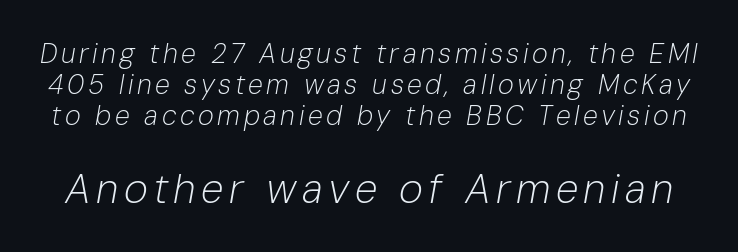
Q: Is the text bold? A: No.
Q: Is the text italic (slanted)? A: Yes, it leans right by about 10 degrees.
Q: Is the text underlined? A: No.
Q: Is the spacing between lines tight, normal or loose? A: Tight.
Q: Which block of text is set in a larger size, the first (top) or the second (bottom)? A: The second (bottom) one.
Q: Width (condensed, normal, or wide)? A: Normal.
Q: Stroke contrast? A: Low.
Q: x-height? A: Medium.
Q: Monospaced? A: No.
